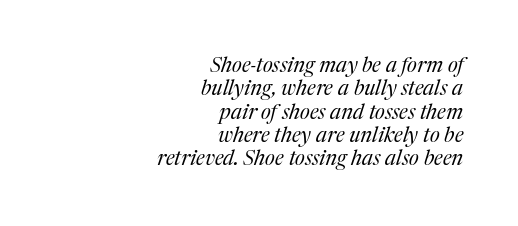
The image shows 21 px text type, italic (leaning right); set right-aligned, tight line spacing (1.11x), normal letter spacing, not underlined.
